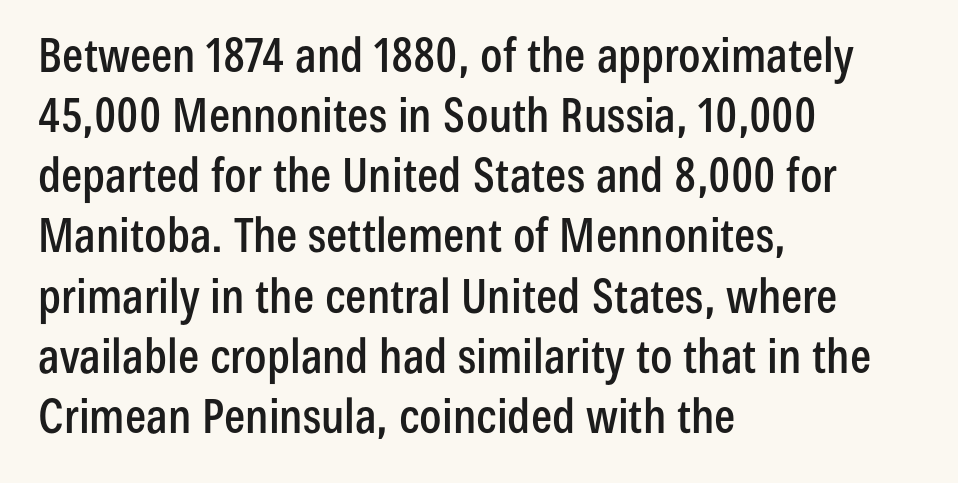
{"serif": "no", "italic": "no", "width": "condensed", "stroke_contrast": "low", "x_height": "medium", "monospaced": "no", "underline": "no", "align": "left", "line_spacing": "normal", "line_spacing_ratio": 1.28, "letter_spacing": "normal", "letter_spacing_em": 0.0, "glyph_px": 47}
